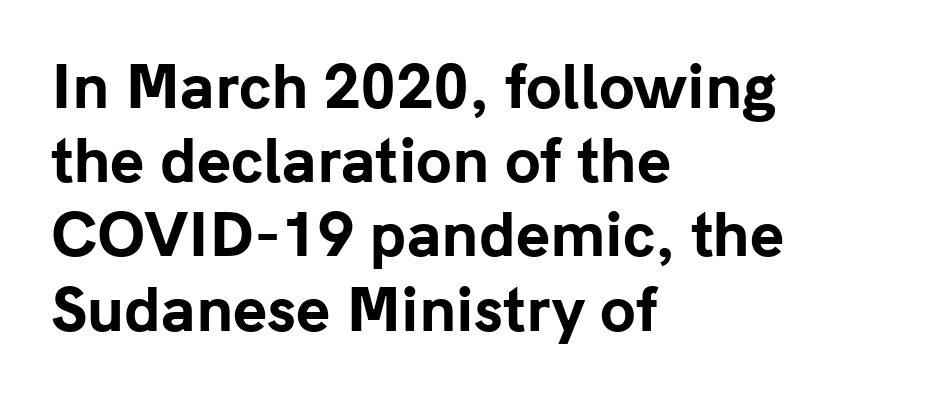
The image shows 58 px bold sans-serif type, upright; set left-aligned, normal line spacing (1.28x), normal letter spacing, not underlined; low stroke contrast and a medium x-height.
